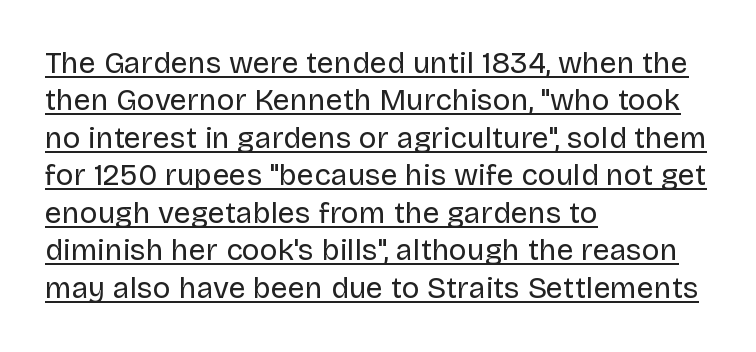
The rendering anchors every line to the left-hand side. This block has exactly the height ordinary leading produces. Italic: no, the glyphs are upright roman. Nothing sits at the stroke ends, so this counts as sans-serif. A baseline rule has been typeset under these characters. Nothing unusual about the tracking: characters are spaced as the font intends.
